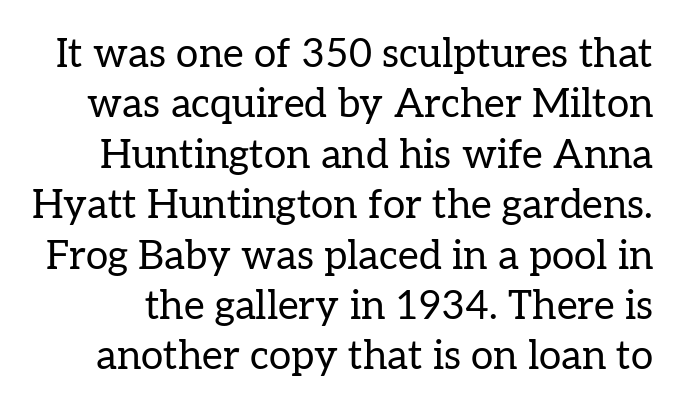
The image shows 40 px regular-weight serif type, upright; set normal line spacing (1.26x), normal letter spacing, not underlined; low stroke contrast and a medium x-height.
